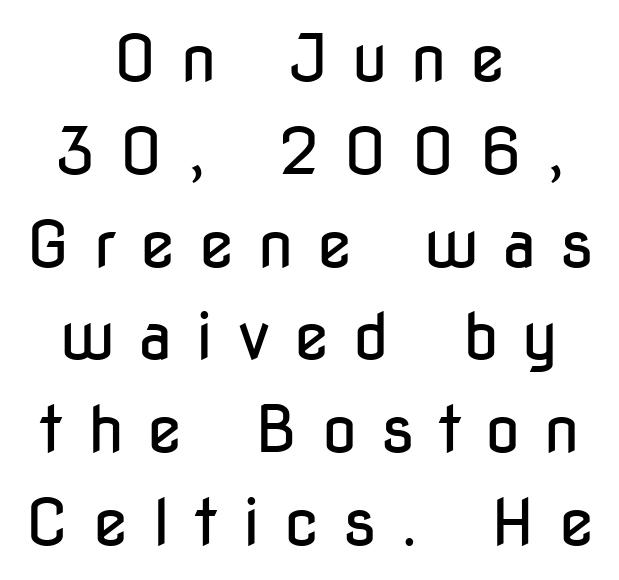
Serif or sans? Sans — the stroke terminals are bare. Inter-character spacing is expanded well beyond the font's built-in metrics. Summary of vertical rhythm: regular, with standard interline spacing. A quiet, ordinary-to-light weight characterises the typeface. The axis of the letterforms is exactly vertical.
